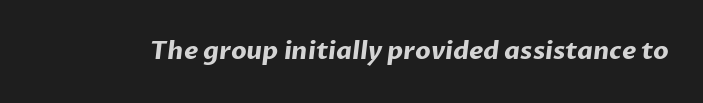
The image shows 25 px bold type; set normal letter spacing, not underlined.
